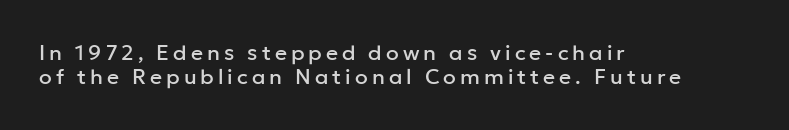
The image shows 21 px text type, upright; set left-aligned, tight line spacing (1.15x), not underlined.
